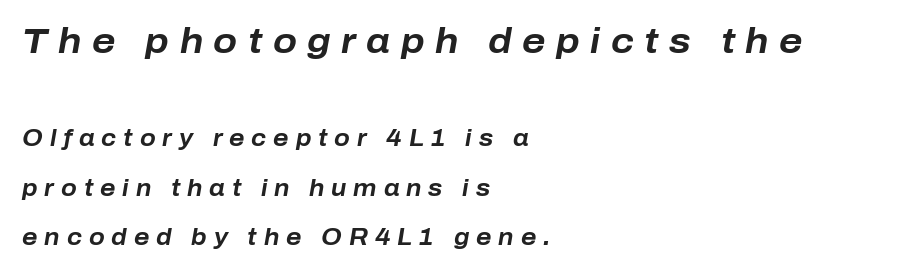
Q: Is the text bold? A: Yes.
Q: Is the text italic (slanted)? A: Yes, it leans right by about 10 degrees.
Q: Is the text underlined? A: No.
Q: How is the paragraph aligned? A: Left-aligned.
Q: Is the spacing between letters normal or unusually wide? A: Unusually wide.
Q: Is the spacing between lines tight, normal or loose? A: Loose.
Q: Which block of text is set in a larger size, the first (top) or the second (bottom)? A: The first (top) one.
Q: Width (condensed, normal, or wide)? A: Normal.
Q: Stroke contrast? A: Low.
Q: x-height? A: Medium.
Q: Monospaced? A: No.
